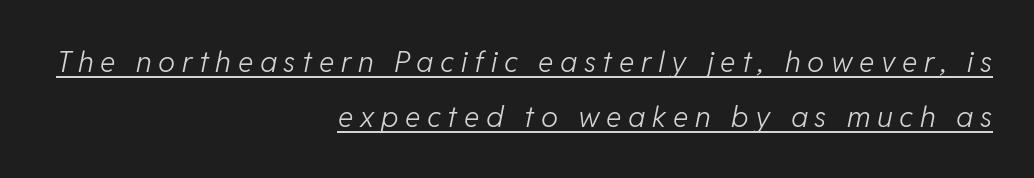
The image shows 29 px light type, italic (leaning right); set right-aligned, line spacing 1.88x, unusually wide letter spacing (+0.23 em), underlined; low stroke contrast and a medium x-height.
